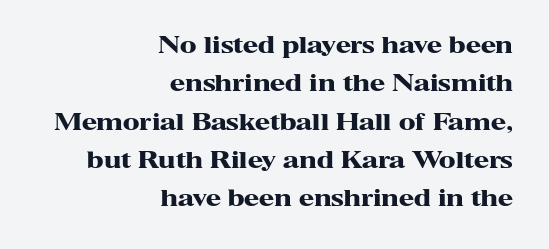
Honestly, there is no underline to notice here at all. The specimen reads as upright at a glance. Casual observation: everything's shoved over to the right. The face used here has the dense, thick strokes of a bold.
